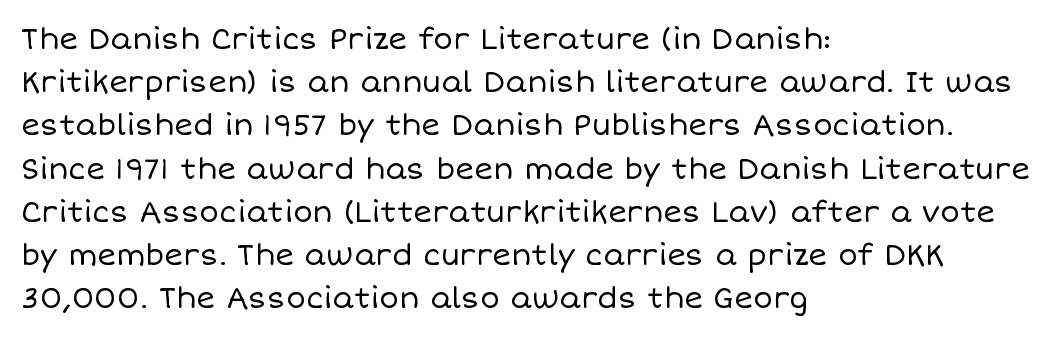
{"italic": "no", "bold": "no", "weight": "regular", "width": "normal", "stroke_contrast": "low", "x_height": "large", "monospaced": "no", "underline": "no", "align": "left", "line_spacing": "normal", "line_spacing_ratio": 1.49, "letter_spacing": "normal", "letter_spacing_em": 0.0, "glyph_px": 29}
